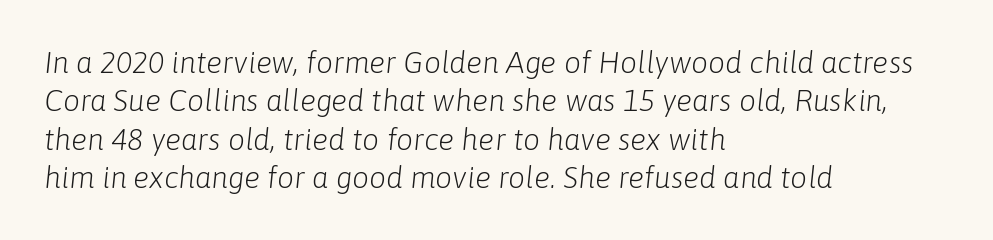
The image shows 30 px light type, italic (leaning right); set left-aligned, normal line spacing (1.28x), normal letter spacing, not underlined; low stroke contrast and a medium x-height.
